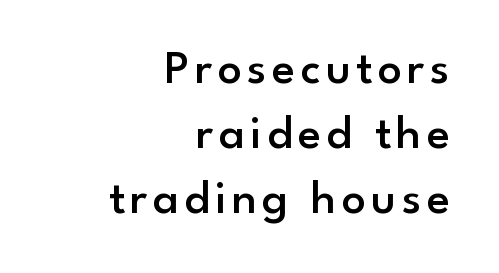
Q: Is the text bold? A: Semi-bold.
Q: Is the text italic (slanted)? A: No, it is upright.
Q: Is the typeface a serif or a sans-serif typeface? A: Sans-serif.
Q: Is the text underlined? A: No.
Q: How is the paragraph aligned? A: Right-aligned.
Q: Is the spacing between lines tight, normal or loose? A: Normal.
Q: Width (condensed, normal, or wide)? A: Normal.
Q: Stroke contrast? A: Low.
Q: x-height? A: Small.
Q: Monospaced? A: No.
